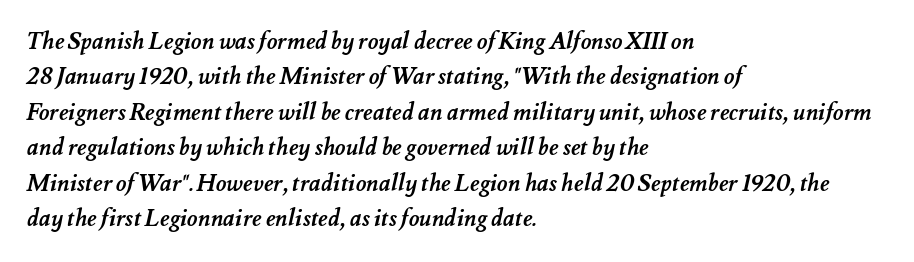
Short note: letters normally spaced. The passage shown is not underscored anywhere. You'd pick this weight for a headline — it's a proper bold. Regular leading.
